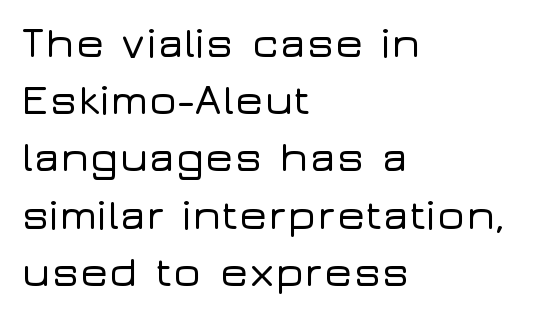
Q: Is the text italic (slanted)? A: No, it is upright.
Q: Is the typeface a serif or a sans-serif typeface? A: Sans-serif.
Q: Is the text underlined? A: No.
Q: How is the paragraph aligned? A: Left-aligned.
Q: Is the spacing between letters normal or unusually wide? A: Normal.
Q: Is the spacing between lines tight, normal or loose? A: Normal.
Q: Width (condensed, normal, or wide)? A: Wide.
Q: Stroke contrast? A: Low.
Q: x-height? A: Medium.
Q: Monospaced? A: No.
